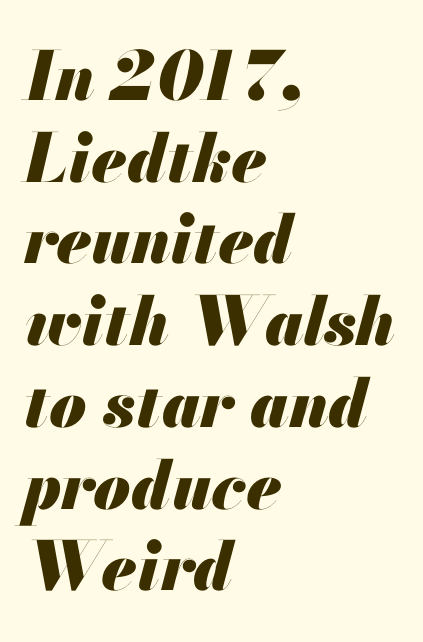
Q: Is the text bold? A: Yes.
Q: Is the text italic (slanted)? A: Yes, it leans right by about 13 degrees.
Q: Is the text underlined? A: No.
Q: How is the paragraph aligned? A: Left-aligned.
Q: Is the spacing between letters normal or unusually wide? A: Normal.
Q: Width (condensed, normal, or wide)? A: Normal.
Q: Stroke contrast? A: Medium.
Q: x-height? A: Small.
Q: Monospaced? A: No.
